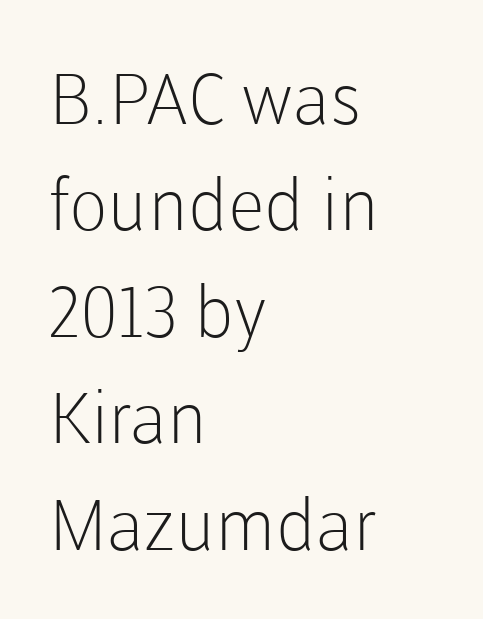
The image shows 71 px light sans-serif type, upright; set left-aligned, normal line spacing (1.5x), normal letter spacing, not underlined; low stroke contrast and a medium x-height.
